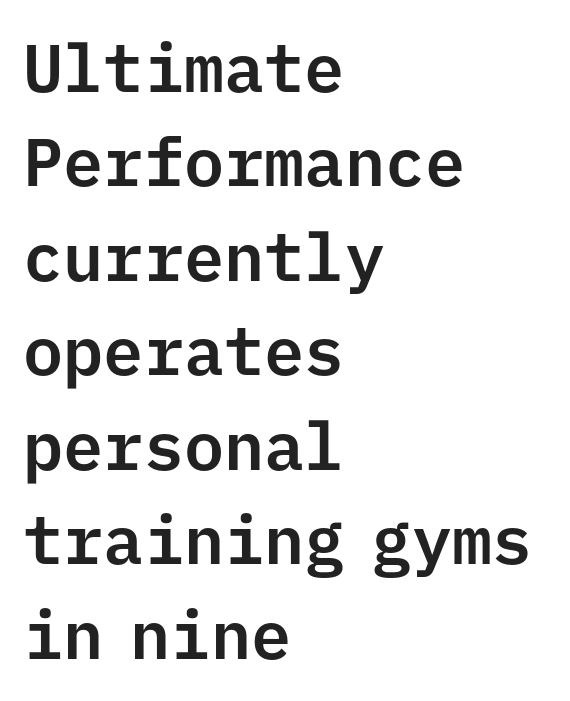
{"serif": "no", "italic": "no", "width": "normal", "stroke_contrast": "low", "x_height": "medium", "monospaced": "yes", "underline": "no", "align": "left", "line_spacing": "normal", "line_spacing_ratio": 1.41, "letter_spacing": "normal", "letter_spacing_em": 0.0, "glyph_px": 67}
